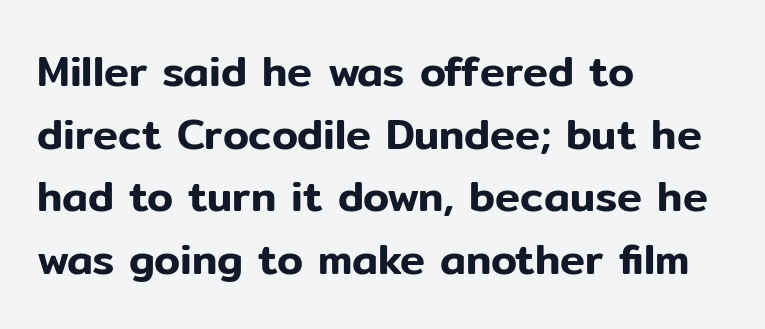
Does the lettering tilt? It doesn't — this is upright. In terms of letterform style, serifs are entirely absent. This rendering uses left alignment, leaving the right contour irregular. Observe the ordinary spacing: letters are neighbours, not strangers. Each letter keeps its own natural width here, so spacing adapts to shape.
